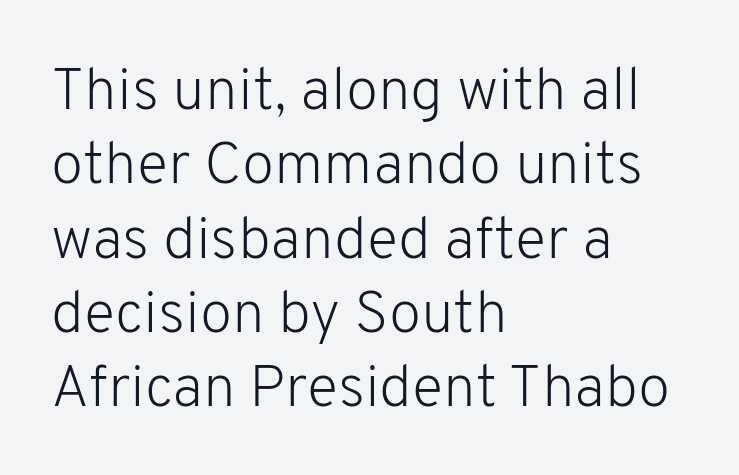
{"serif": "no", "italic": "no", "bold": "no", "weight": "light", "width": "normal", "stroke_contrast": "low", "x_height": "medium", "monospaced": "no", "underline": "no", "align": "left", "line_spacing": "normal", "line_spacing_ratio": 1.26, "letter_spacing": "normal", "letter_spacing_em": 0.0, "glyph_px": 59}
